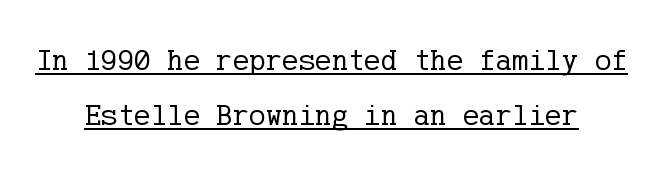
Q: Is the text bold? A: No.
Q: Is the text italic (slanted)? A: No, it is upright.
Q: Is the typeface a serif or a sans-serif typeface? A: Serif.
Q: Is the text underlined? A: Yes.
Q: How is the paragraph aligned? A: Centered.
Q: Is the spacing between letters normal or unusually wide? A: Normal.
Q: Width (condensed, normal, or wide)? A: Normal.
Q: Stroke contrast? A: Low.
Q: x-height? A: Medium.
